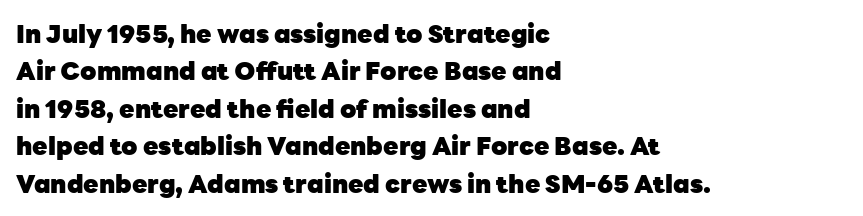
Q: Is the text bold? A: Yes.
Q: Is the text italic (slanted)? A: No, it is upright.
Q: Is the text underlined? A: No.
Q: How is the paragraph aligned? A: Left-aligned.
Q: Is the spacing between letters normal or unusually wide? A: Normal.
Q: Is the spacing between lines tight, normal or loose? A: Normal.
